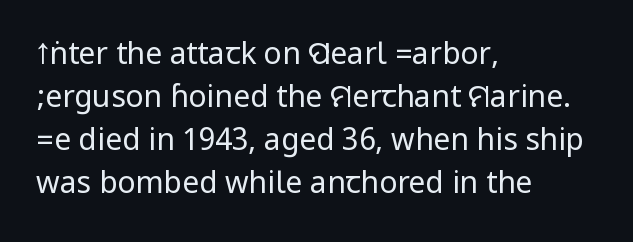
The image shows 30 px regular-weight, condensed sans-serif type, upright; set left-aligned, normal line spacing (1.43x), normal letter spacing, not underlined; low stroke contrast.
